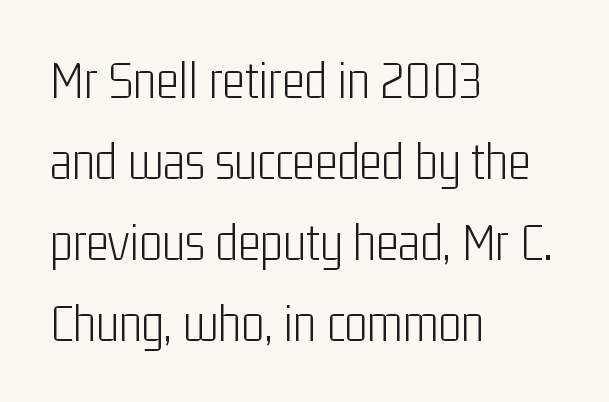
The image shows 54 px light, condensed sans-serif type, upright; set left-aligned, normal line spacing (1.5x), normal letter spacing, not underlined; low stroke contrast and a medium x-height.
